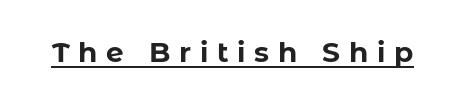
{"serif": "no", "italic": "no", "bold": "yes", "weight": "bold", "width": "normal", "stroke_contrast": "low", "x_height": "medium", "monospaced": "no", "underline": "yes", "letter_spacing": "wide", "letter_spacing_em": 0.31, "glyph_px": 28}
